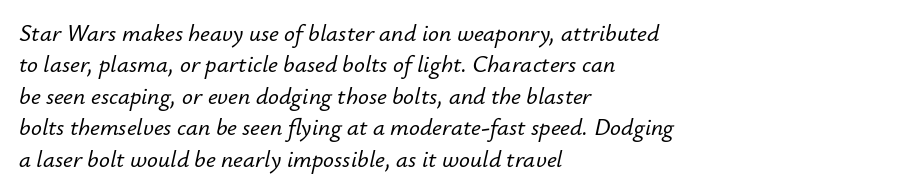
The image shows 24 px text type, italic (leaning right); set left-aligned, normal line spacing (1.31x), normal letter spacing, not underlined.
